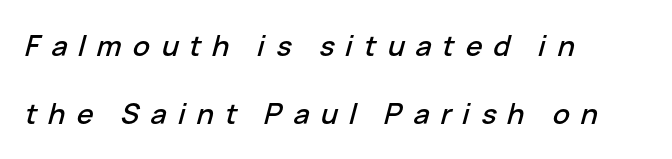
The image shows 28 px text type, italic (leaning right); set left-aligned, loose line spacing (2.42x), unusually wide letter spacing (+0.4 em), not underlined; low stroke contrast and a medium x-height.
